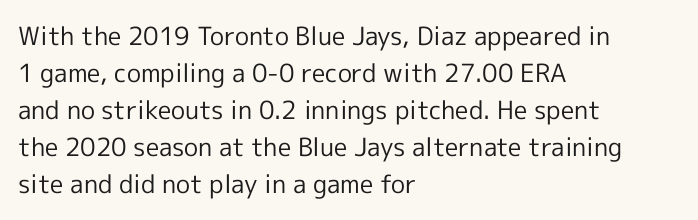
A typesetter would call this leading conventional body-copy spacing. Descender tails drop into unmarked territory. Visually the block forms a straight wall on the left and a jagged coastline on the right. Do the letters lean? They stand straight.
